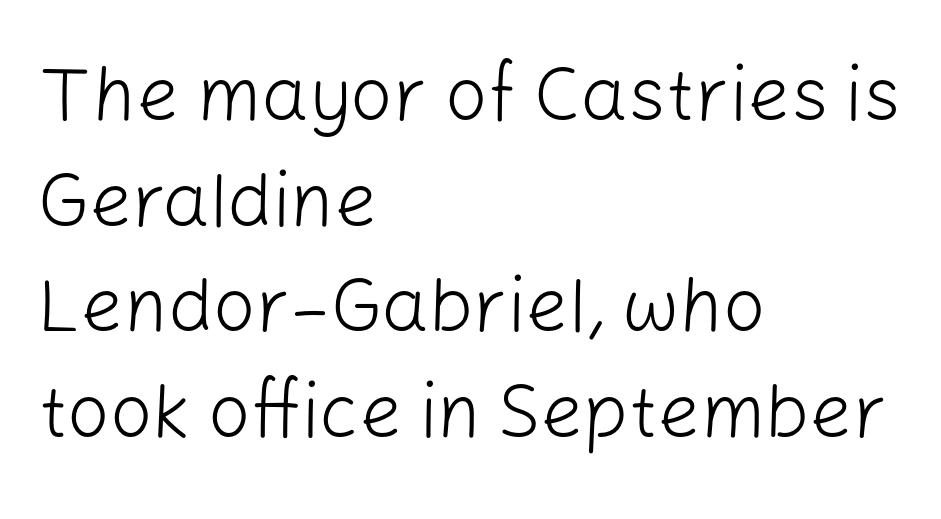
{"serif": "no", "italic": "no", "bold": "no", "weight": "light", "width": "normal", "stroke_contrast": "low", "x_height": "medium", "monospaced": "no", "underline": "no", "align": "left", "line_spacing": "normal", "line_spacing_ratio": 1.41, "letter_spacing": "normal", "letter_spacing_em": 0.0, "glyph_px": 75}
